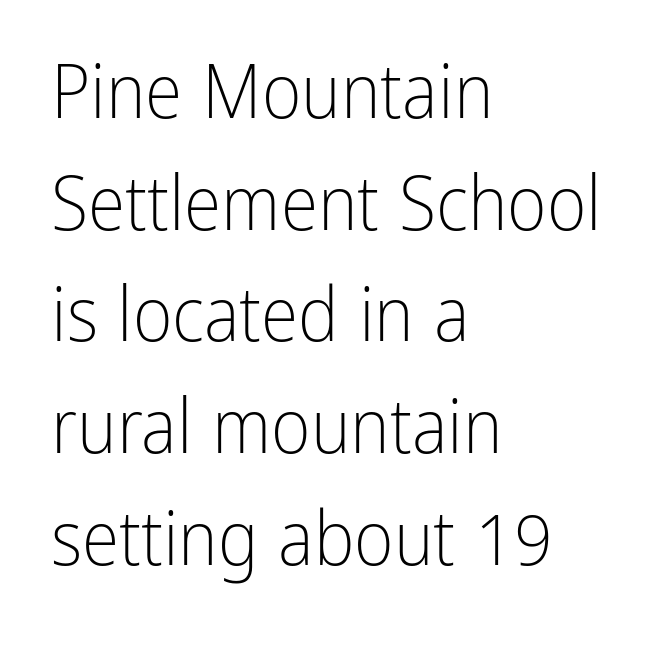
The image shows 76 px light, condensed sans-serif type, upright; set left-aligned, normal line spacing (1.47x), normal letter spacing, not underlined; low stroke contrast and a medium x-height.
